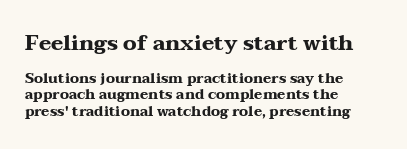
The image shows 21 px bold type, upright; set left-aligned, line spacing 1.16x, normal letter spacing, not underlined; the first (top) block is 1.5x larger.
